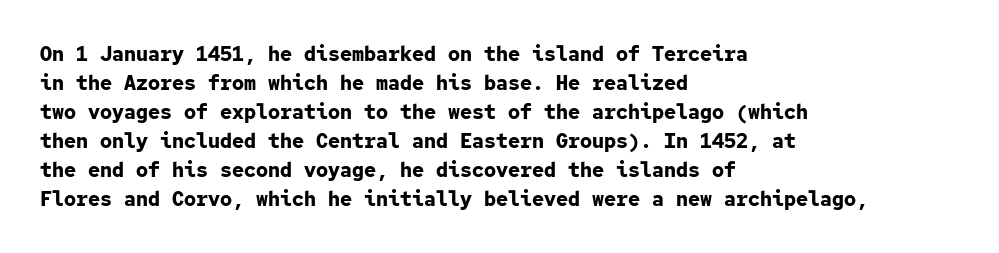
Style check: upright. The block of text has a typical density, with ordinary space between rows. The words here are not underlined. The paragraph shown leans on its left margin. The gaps between neighbouring characters are ordinary and unremarkable.
